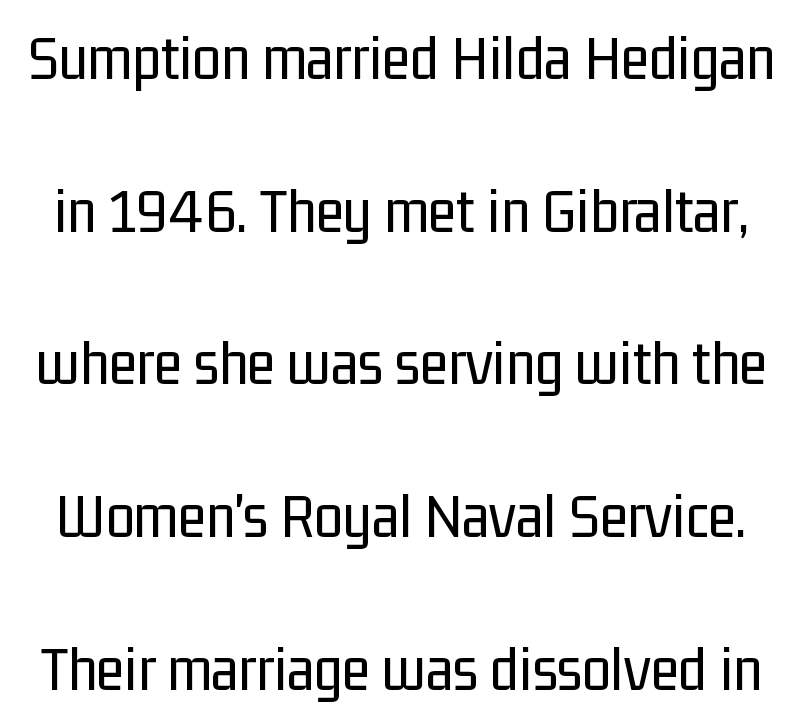
The image shows 65 px regular-weight, condensed sans-serif type, upright; set loose line spacing (2.35x), normal letter spacing, not underlined; low stroke contrast and a medium x-height.
